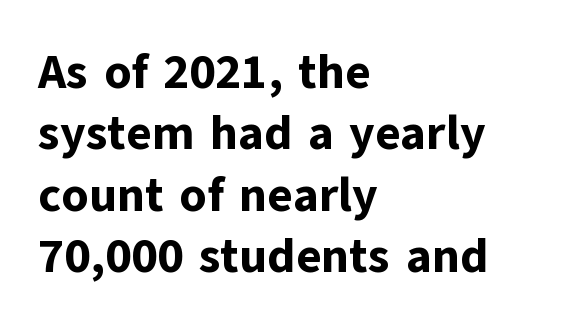
Default kerning and tracking; the words read as compact shapes. The type family on display is of the sans-serif kind. The font is running at its bold setting. Baseline-to-baseline distance is the conventional proportion of letter height. The baseline area is clear. Note the varied advance widths — an 'i' is clearly narrower than an 'm'.
